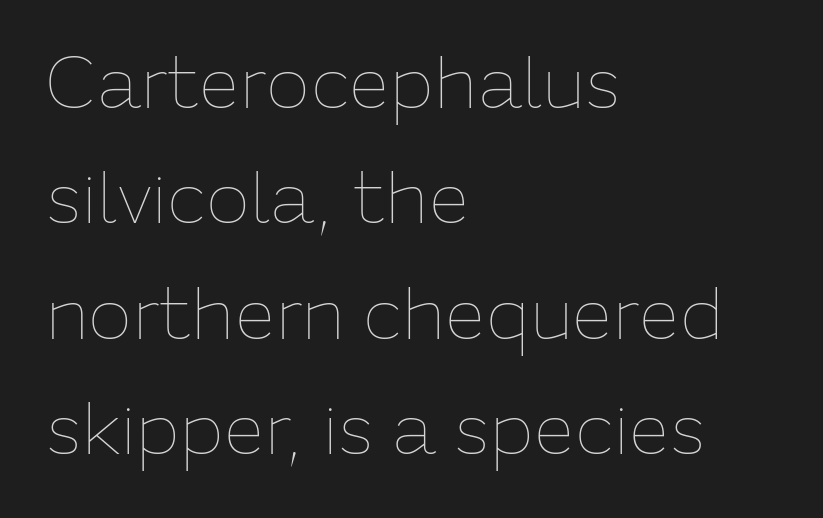
Q: Is the text bold? A: No.
Q: Is the text italic (slanted)? A: No, it is upright.
Q: Is the text underlined? A: No.
Q: How is the paragraph aligned? A: Left-aligned.
Q: Is the spacing between letters normal or unusually wide? A: Normal.
Q: Is the spacing between lines tight, normal or loose? A: Normal.
Q: Width (condensed, normal, or wide)? A: Normal.
Q: Stroke contrast? A: Low.
Q: x-height? A: Medium.
Q: Monospaced? A: No.
